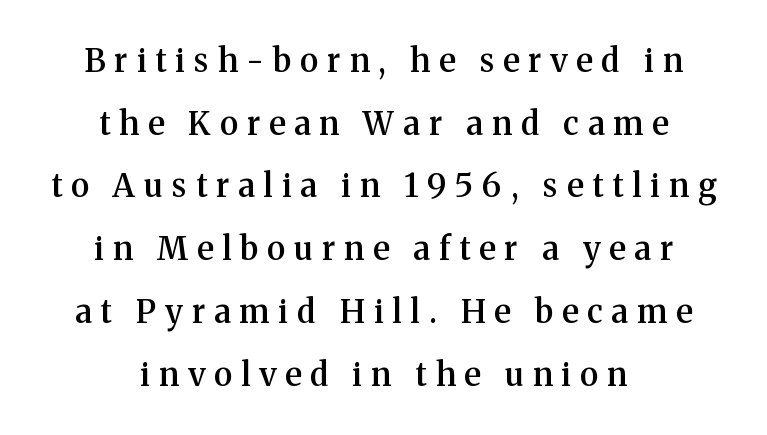
The image shows 32 px semibold serif type, upright; set centered, loose line spacing (1.96x), unusually wide letter spacing (+0.28 em), not underlined; medium stroke contrast and a medium x-height.
